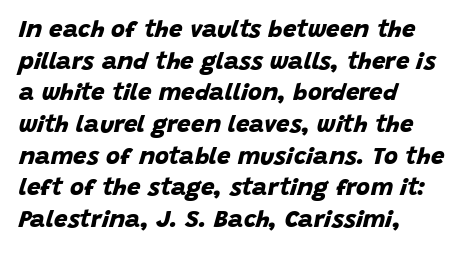
Q: Is the text bold? A: Yes.
Q: Is the text underlined? A: No.
Q: How is the paragraph aligned? A: Left-aligned.
Q: Is the spacing between letters normal or unusually wide? A: Normal.
Q: Is the spacing between lines tight, normal or loose? A: Normal.
